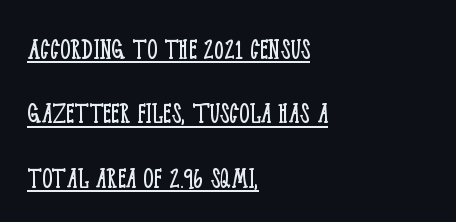
{"serif": "yes", "italic": "no", "bold": "no", "weight": "light", "width": "condensed", "stroke_contrast": "low", "x_height": "large", "monospaced": "no", "underline": "yes", "align": "left", "line_spacing": "loose", "line_spacing_ratio": 2.01, "letter_spacing": "normal", "letter_spacing_em": 0.0, "glyph_px": 32}
